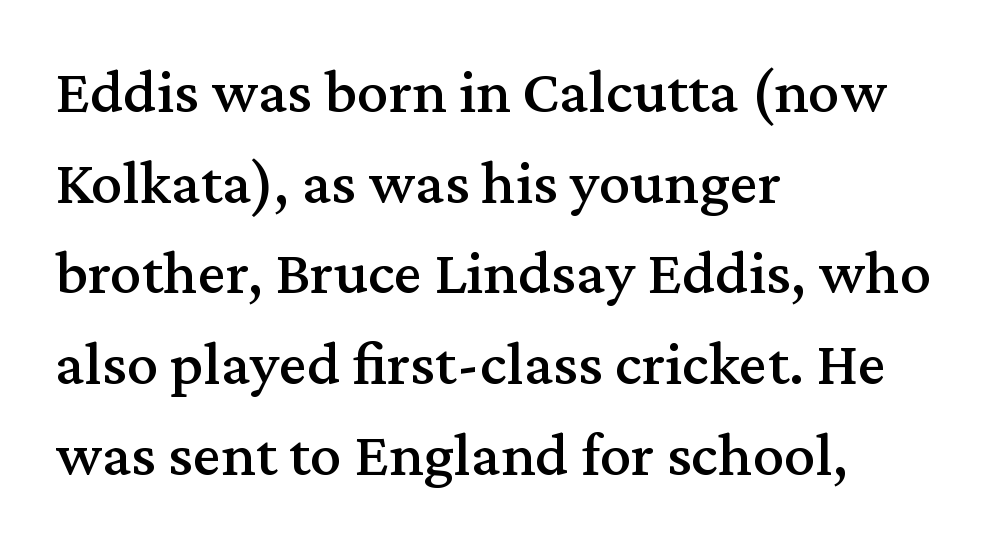
{"serif": "yes", "italic": "no", "width": "normal", "stroke_contrast": "medium", "x_height": "medium", "monospaced": "no", "underline": "no", "align": "left", "line_spacing": "normal", "line_spacing_ratio": 1.44, "letter_spacing": "normal", "letter_spacing_em": 0.0, "glyph_px": 63}
